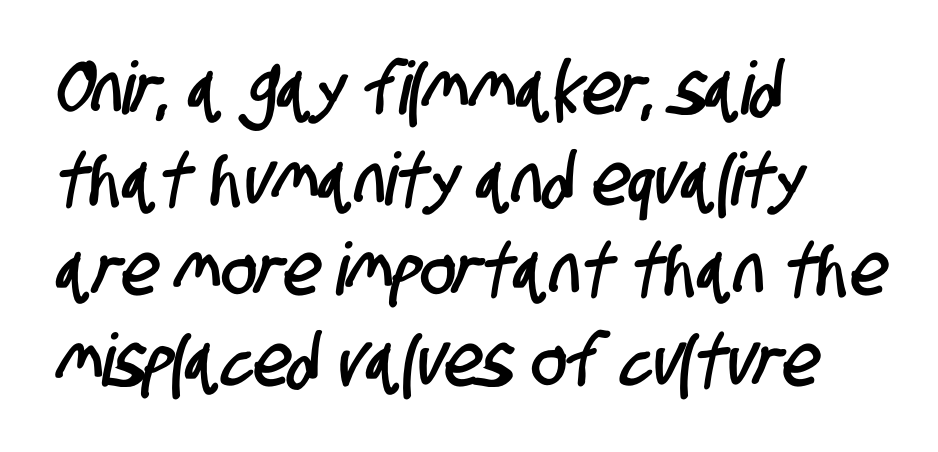
The image shows 73 px condensed sans-serif type; set left-aligned, line spacing 1.24x, normal letter spacing, not underlined; low stroke contrast and a large x-height.
